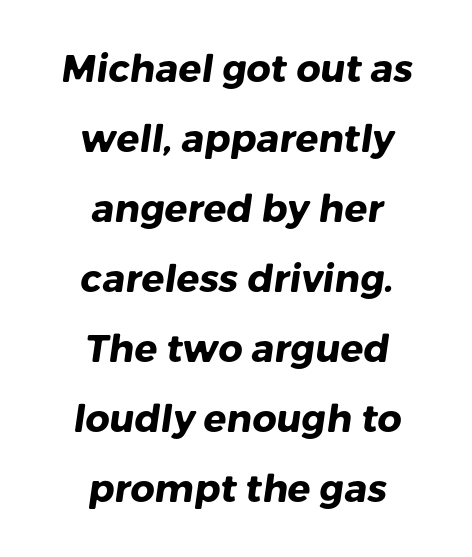
{"serif": "no", "bold": "yes", "weight": "heavy", "width": "normal", "stroke_contrast": "low", "x_height": "medium", "monospaced": "no", "underline": "no", "align": "center", "line_spacing_ratio": 1.84, "letter_spacing": "normal", "letter_spacing_em": 0.0, "glyph_px": 38}
